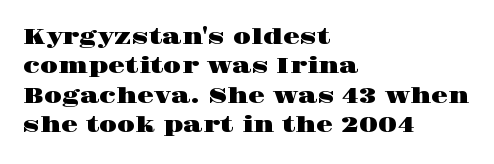
The image shows 22 px text type, upright; set left-aligned, normal line spacing (1.34x), normal letter spacing, not underlined.
